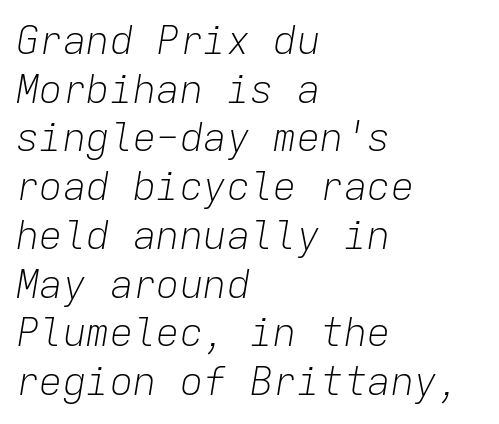
Q: Is the text bold? A: No.
Q: Is the text italic (slanted)? A: Yes, it leans right by about 9 degrees.
Q: Is the text underlined? A: No.
Q: How is the paragraph aligned? A: Left-aligned.
Q: Is the spacing between letters normal or unusually wide? A: Normal.
Q: Is the spacing between lines tight, normal or loose? A: Normal.
Q: Width (condensed, normal, or wide)? A: Normal.
Q: Stroke contrast? A: Low.
Q: x-height? A: Medium.
Q: Monospaced? A: Yes.
